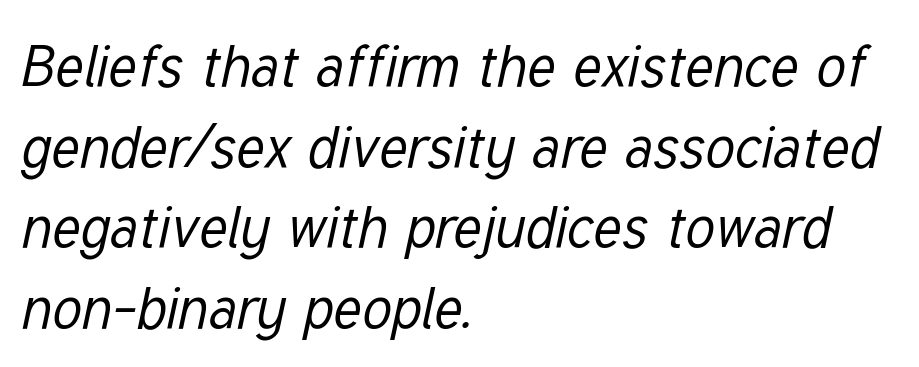
{"italic": "yes", "lean": "right", "slant_degrees": 12, "bold": "no", "weight": "regular", "width": "condensed", "stroke_contrast": "low", "x_height": "medium", "monospaced": "no", "underline": "no", "align": "left", "line_spacing": "normal", "line_spacing_ratio": 1.39, "letter_spacing": "normal", "letter_spacing_em": 0.0, "glyph_px": 58}
